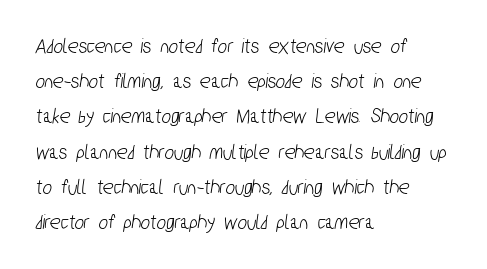
{"underline": "no", "align": "left", "line_spacing": "normal", "line_spacing_ratio": 1.6, "letter_spacing": "normal", "letter_spacing_em": 0.0, "glyph_px": 22}
